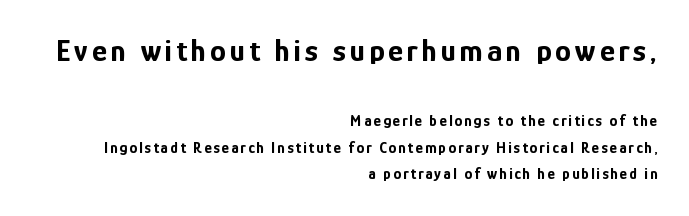
Q: Is the text bold? A: Yes.
Q: Is the text italic (slanted)? A: No, it is upright.
Q: Is the typeface a serif or a sans-serif typeface? A: Sans-serif.
Q: Is the text underlined? A: No.
Q: How is the paragraph aligned? A: Right-aligned.
Q: Is the spacing between lines tight, normal or loose? A: Normal.
Q: Which block of text is set in a larger size, the first (top) or the second (bottom)? A: The first (top) one.
Q: Width (condensed, normal, or wide)? A: Condensed.
Q: Stroke contrast? A: Low.
Q: x-height? A: Medium.
Q: Monospaced? A: No.
